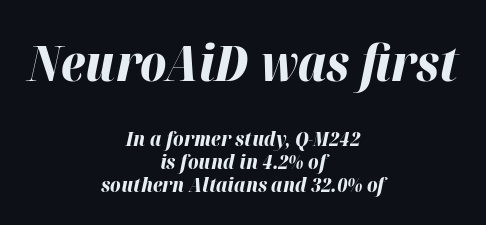
Q: Is the text bold? A: Yes.
Q: Is the text italic (slanted)? A: Yes, it leans right by about 12 degrees.
Q: Is the text underlined? A: No.
Q: How is the paragraph aligned? A: Centered.
Q: Is the spacing between letters normal or unusually wide? A: Normal.
Q: Is the spacing between lines tight, normal or loose? A: Tight.
Q: Which block of text is set in a larger size, the first (top) or the second (bottom)? A: The first (top) one.
Q: Width (condensed, normal, or wide)? A: Normal.
Q: Stroke contrast? A: High.
Q: x-height? A: Medium.
Q: Monospaced? A: No.
